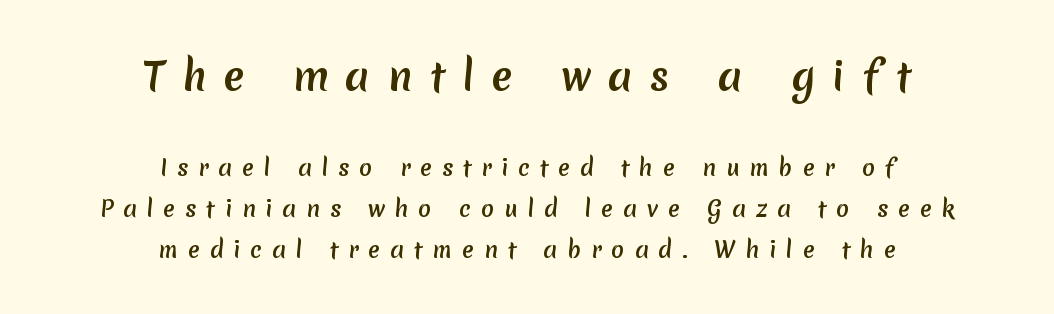
Serif or sans? Sans — the stroke terminals are bare. The letters are spread apart with noticeably loose tracking. The zone under the glyphs is completely vacant. Between these two stacked blocks, the higher one wins on size. Summary of weight: heavy, a full bold. You could not count columns in this text — the font is proportionally spaced.
